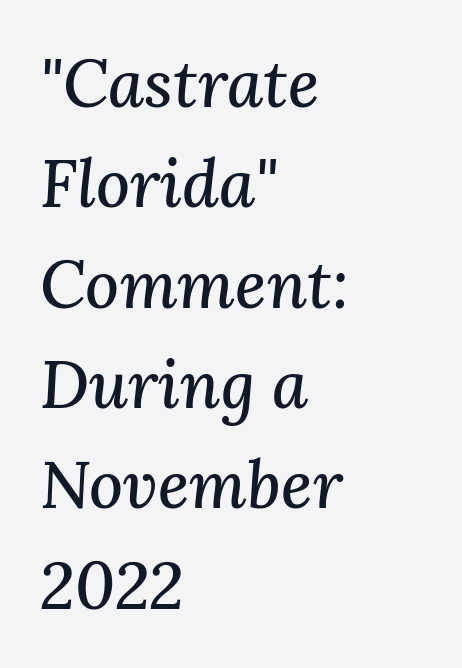
The image shows 66 px serif type, italic (leaning right); set left-aligned, normal line spacing (1.52x), normal letter spacing, not underlined; medium stroke contrast and a medium x-height.
